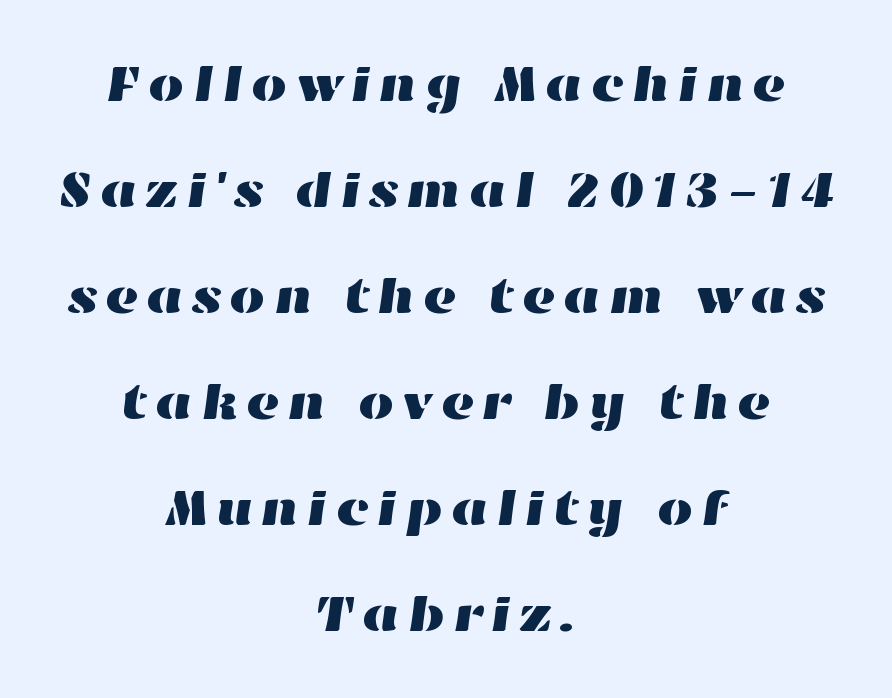
Q: Is the text underlined? A: No.
Q: How is the paragraph aligned? A: Centered.
Q: Is the spacing between lines tight, normal or loose? A: Loose.
Q: Width (condensed, normal, or wide)? A: Wide.
Q: Stroke contrast? A: High.
Q: x-height? A: Medium.
Q: Monospaced? A: No.
